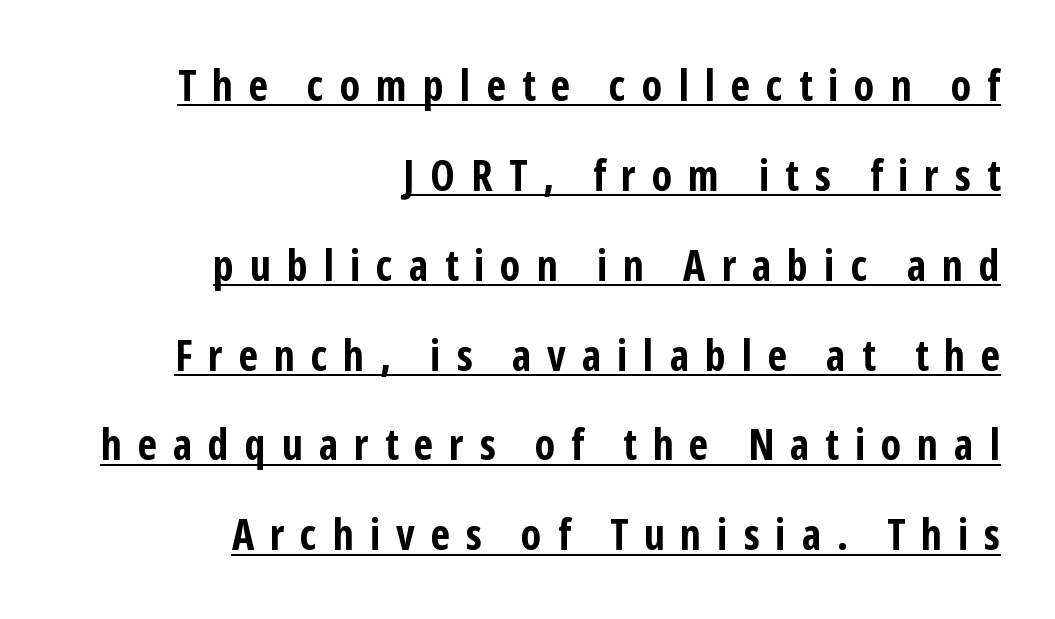
Spacing verdict: proportional, widths tailored to each character. If you drew a ruler down the right edge, every line would touch it. Decoration check: the copy is underlined. Ascenders rise straight up at ninety degrees. Bold? Absolutely — the strokes are thick and heavy. Spacing between characters has been opened up far beyond the box default.
